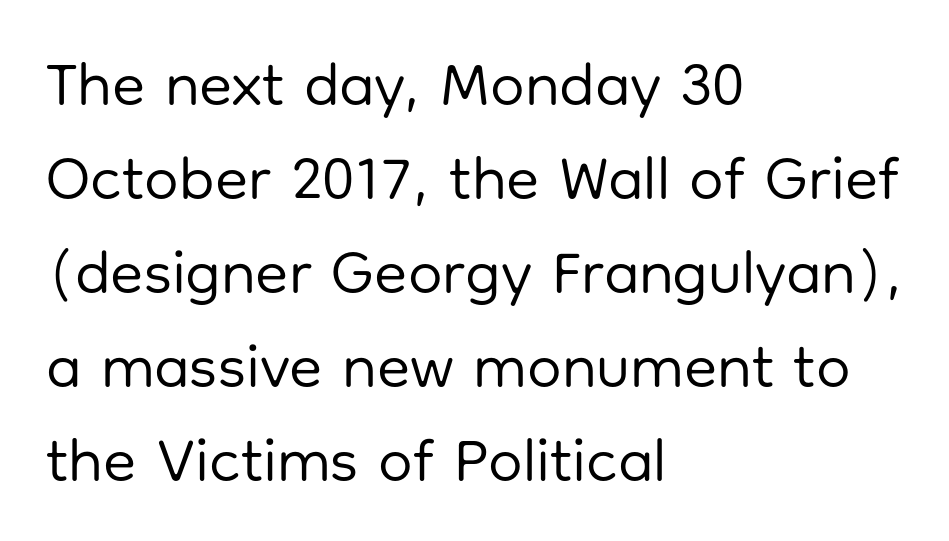
Q: Is the text bold? A: No.
Q: Is the text italic (slanted)? A: No, it is upright.
Q: Is the typeface a serif or a sans-serif typeface? A: Sans-serif.
Q: Is the text underlined? A: No.
Q: How is the paragraph aligned? A: Left-aligned.
Q: Is the spacing between letters normal or unusually wide? A: Normal.
Q: Is the spacing between lines tight, normal or loose? A: Normal.
Q: Width (condensed, normal, or wide)? A: Normal.
Q: Stroke contrast? A: Low.
Q: x-height? A: Medium.
Q: Monospaced? A: No.
